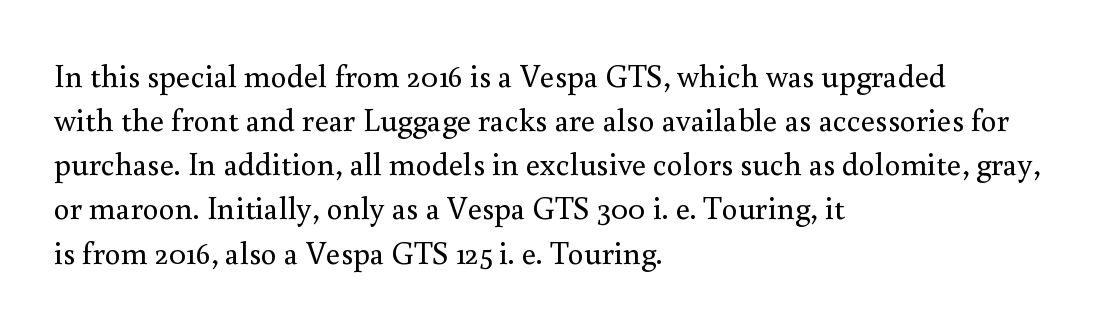
{"serif": "yes", "italic": "no", "bold": "no", "weight": "regular", "width": "normal", "stroke_contrast": "medium", "x_height": "small", "monospaced": "no", "underline": "no", "align": "left", "line_spacing": "normal", "line_spacing_ratio": 1.38, "letter_spacing": "normal", "letter_spacing_em": 0.0, "glyph_px": 32}
